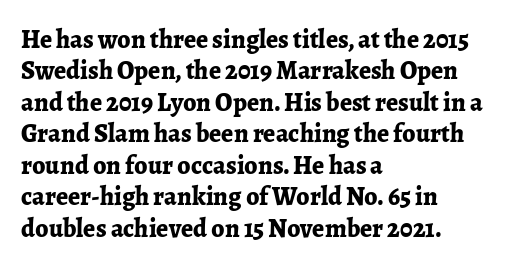
Q: Is the text bold? A: Yes.
Q: Is the text italic (slanted)? A: No, it is upright.
Q: Is the text underlined? A: No.
Q: How is the paragraph aligned? A: Left-aligned.
Q: Is the spacing between letters normal or unusually wide? A: Normal.
